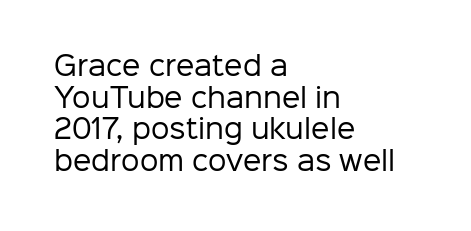
Nope, not italic — everything's standing straight. The font is comparable to plain body text, perhaps lighter. Inter-character spacing is left at the font's built-in metrics. The zone under the glyphs is completely vacant. These lines are set flush left with a ragged right edge.
